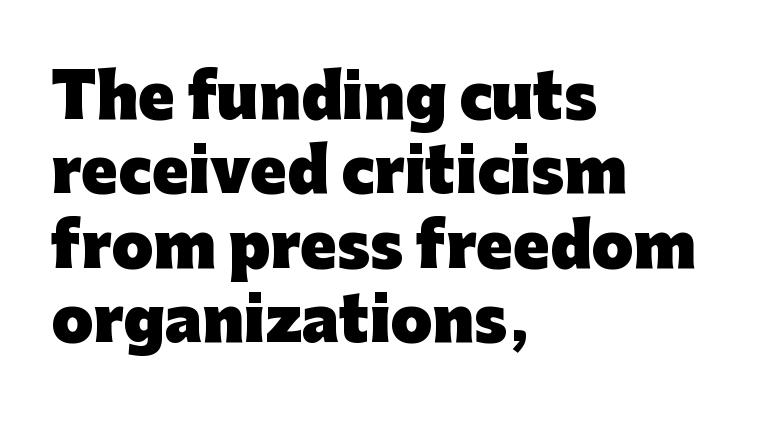
Q: Is the text bold? A: Yes.
Q: Is the text italic (slanted)? A: No, it is upright.
Q: Is the typeface a serif or a sans-serif typeface? A: Sans-serif.
Q: Is the text underlined? A: No.
Q: How is the paragraph aligned? A: Left-aligned.
Q: Is the spacing between letters normal or unusually wide? A: Normal.
Q: Width (condensed, normal, or wide)? A: Normal.
Q: Stroke contrast? A: Low.
Q: x-height? A: Medium.
Q: Monospaced? A: No.
